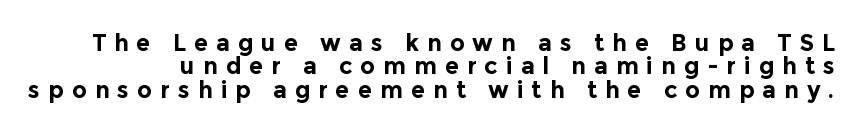
Tightly led — the rows are bunched. Observe the wide spacing: letters keep a clear distance from each other. If you drew a line through each stem, it would be perfectly vertical. What weight is shown? A full bold with thick strokes. Anything drawn beneath the words? Only blank space.
